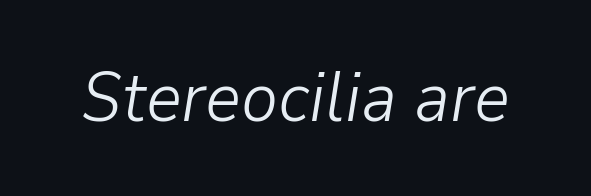
Q: Is the text bold? A: No.
Q: Is the text italic (slanted)? A: Yes, it leans right by about 9 degrees.
Q: Is the text underlined? A: No.
Q: Is the spacing between letters normal or unusually wide? A: Normal.
Q: Width (condensed, normal, or wide)? A: Normal.
Q: Stroke contrast? A: Low.
Q: x-height? A: Medium.
Q: Monospaced? A: No.
